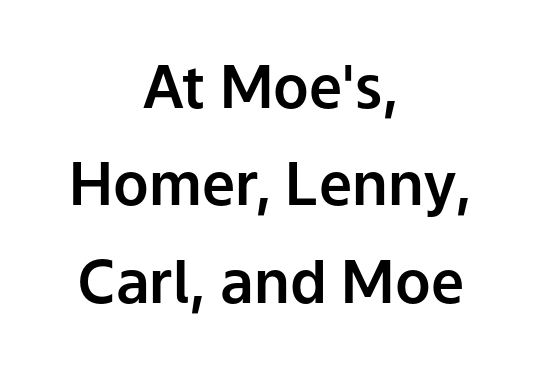
{"serif": "no", "italic": "no", "width": "normal", "stroke_contrast": "low", "x_height": "medium", "monospaced": "no", "underline": "no", "align": "center", "line_spacing": "normal", "line_spacing_ratio": 1.65, "letter_spacing": "normal", "letter_spacing_em": 0.0, "glyph_px": 59}
